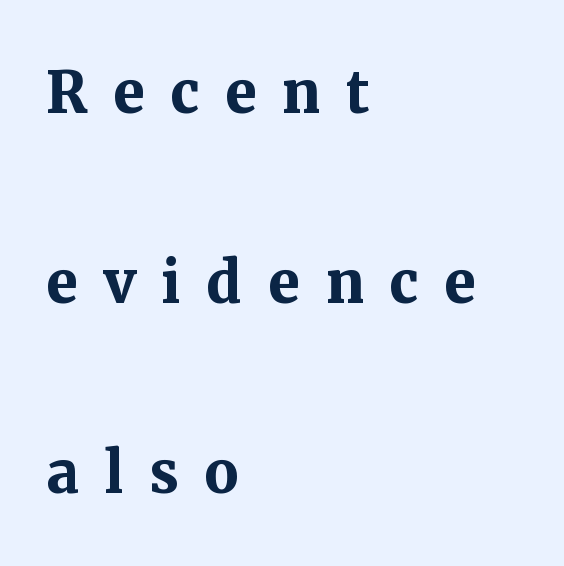
Q: Is the text bold? A: Yes.
Q: Is the text italic (slanted)? A: No, it is upright.
Q: Is the typeface a serif or a sans-serif typeface? A: Serif.
Q: Is the text underlined? A: No.
Q: How is the paragraph aligned? A: Left-aligned.
Q: Is the spacing between letters normal or unusually wide? A: Unusually wide.
Q: Is the spacing between lines tight, normal or loose? A: Loose.
Q: Width (condensed, normal, or wide)? A: Normal.
Q: Stroke contrast? A: Medium.
Q: x-height? A: Medium.
Q: Monospaced? A: No.
